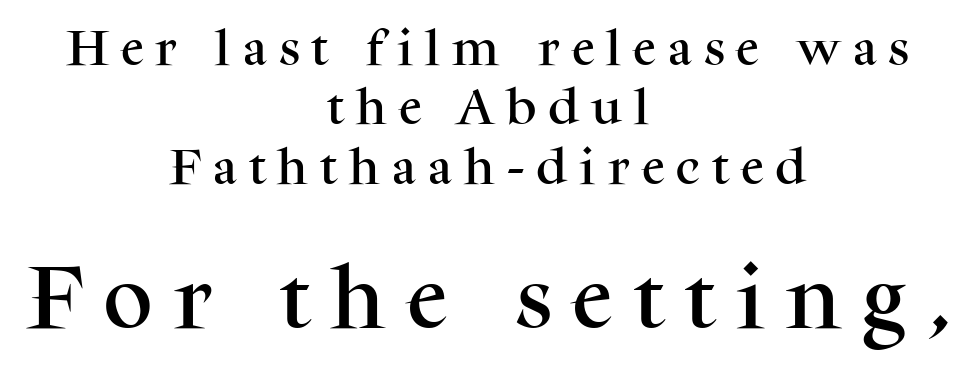
Proportional: the letters do not fall into vertical columns. Underlining? Definitely not there. To sum up the face: it has serifs. The passage is arranged like a title page — every line centered.
